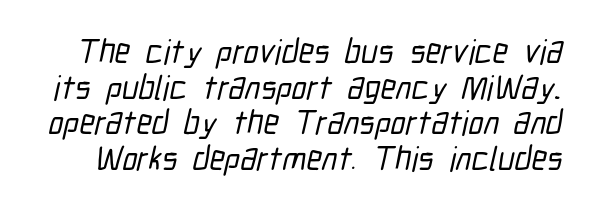
Q: Is the typeface a serif or a sans-serif typeface? A: Sans-serif.
Q: Is the text underlined? A: No.
Q: Is the spacing between letters normal or unusually wide? A: Normal.
Q: Is the spacing between lines tight, normal or loose? A: Tight.
Q: Width (condensed, normal, or wide)? A: Condensed.
Q: Stroke contrast? A: Low.
Q: x-height? A: Medium.
Q: Monospaced? A: No.
